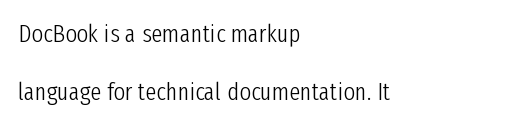
Q: Is the text bold? A: No.
Q: Is the text italic (slanted)? A: No, it is upright.
Q: Is the text underlined? A: No.
Q: How is the paragraph aligned? A: Left-aligned.
Q: Is the spacing between letters normal or unusually wide? A: Normal.
Q: Is the spacing between lines tight, normal or loose? A: Loose.
